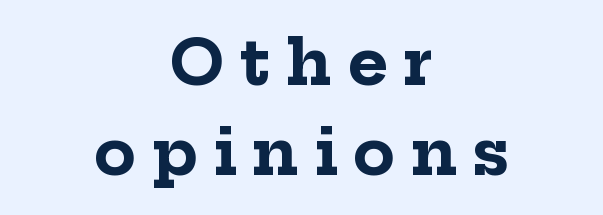
The rag falls on both sides of this text block equally. Does the type have serifs? Yes, each stem ends in a small foot. Emphasis by weight is at full strength: bold. The gap between lines stays unmarked. Posture: upright roman.
